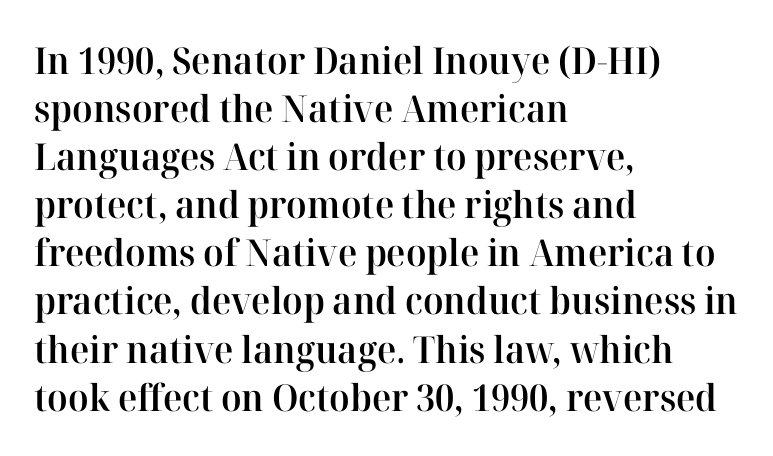
The type sits square on the baseline with zero lean. On the weight axis this lands at semibold, roughly 600. The rendering shows small feet on the letterforms — a serif design. Is the letter spacing exaggerated? No — it looks like the ordinary default. Where is the straight margin? On the left. Just letters on the line, the space beneath them empty.
